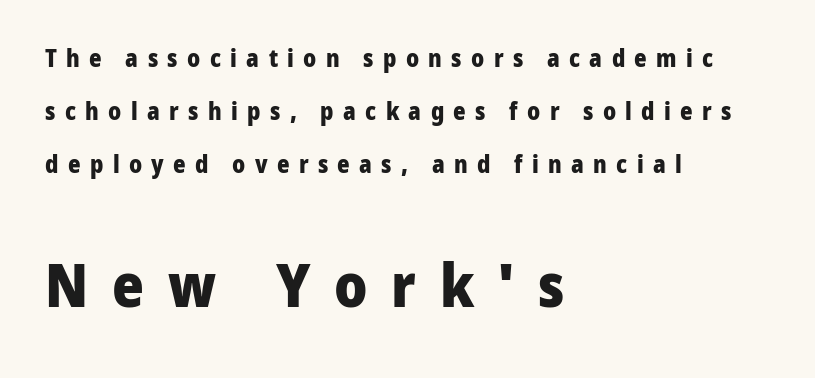
Size hierarchy here favors the trailing block over the leading one. Line beginnings align vertically; line endings do not. As a designer I'd log this as weight 700, bold. The type family on display is of the sans-serif kind. Each new line begins a long way beneath the previous one. A roman cut, with each character standing at attention.
